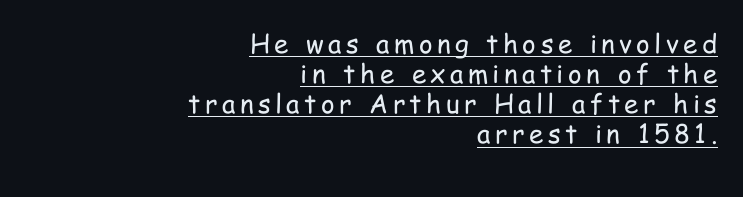
This sample uses an upright cut, with every glyph sitting square on the baseline. This rendering features underlined lettering. The rendering anchors every line to the right-hand side. Caption: face not bold, strokes unweighted.
